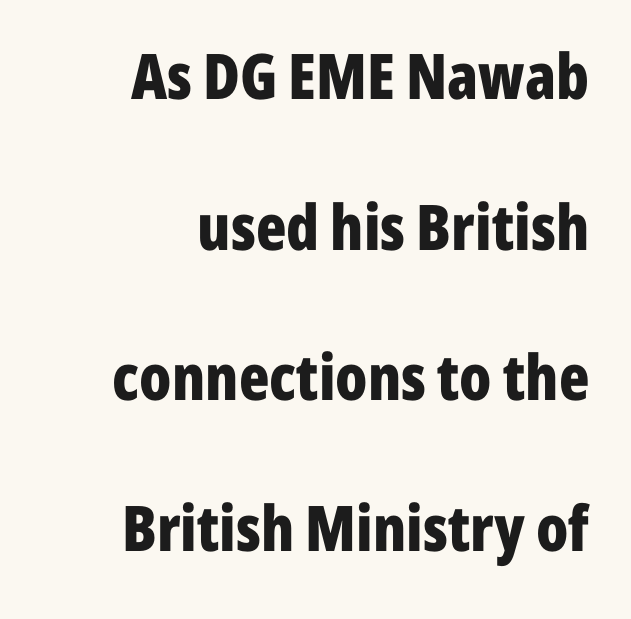
Thick stems and heavy bowls — unmistakably bold. Posture: upright roman. Proportional: the letters do not fall into vertical columns. In CSS terms this would be text-align: right.
